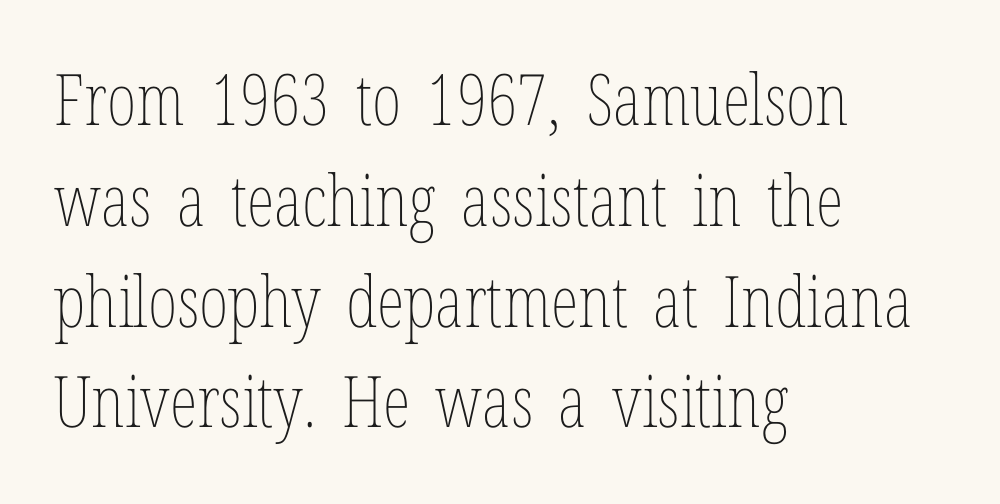
{"italic": "no", "bold": "no", "weight": "thin", "width": "condensed", "stroke_contrast": "low", "x_height": "medium", "monospaced": "no", "underline": "no", "align": "left", "line_spacing": "normal", "line_spacing_ratio": 1.42, "letter_spacing": "normal", "letter_spacing_em": 0.0, "glyph_px": 71}
